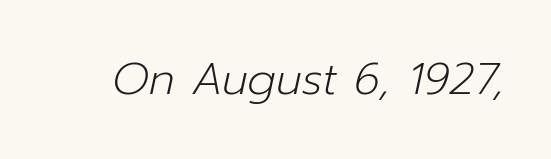
Q: Is the text bold? A: No.
Q: Is the text italic (slanted)? A: Yes, it leans right by about 12 degrees.
Q: Is the text underlined? A: No.
Q: Is the spacing between letters normal or unusually wide? A: Normal.
Q: Width (condensed, normal, or wide)? A: Normal.
Q: Stroke contrast? A: Low.
Q: x-height? A: Medium.
Q: Monospaced? A: No.
